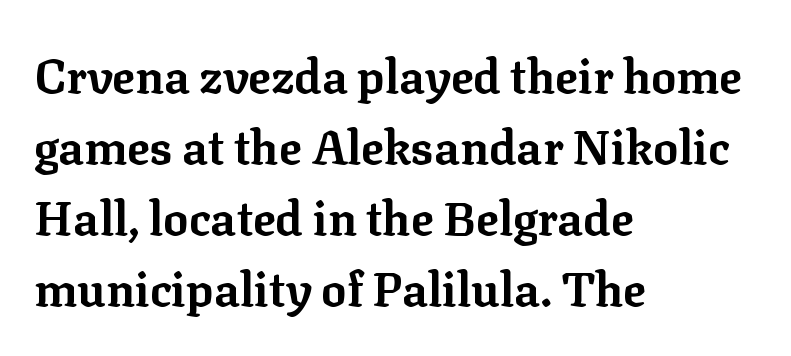
The image shows 47 px bold serif type, upright; set left-aligned, normal line spacing (1.51x), normal letter spacing, not underlined; low stroke contrast and a medium x-height.
